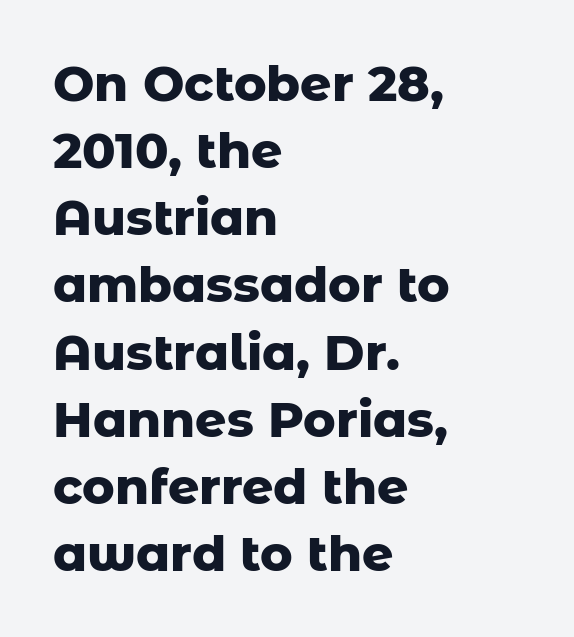
The image shows 49 px heavy sans-serif type, upright; set left-aligned, normal line spacing (1.37x), normal letter spacing, not underlined; low stroke contrast and a medium x-height.
